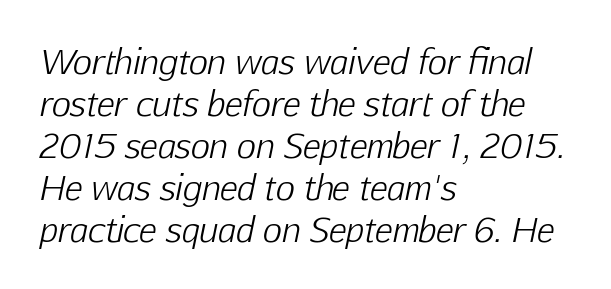
The image shows 33 px light type, italic (leaning right); set left-aligned, normal line spacing (1.27x), normal letter spacing, not underlined; low stroke contrast and a medium x-height.
